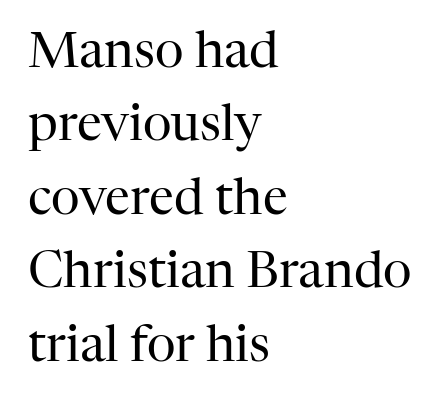
{"serif": "yes", "italic": "no", "bold": "no", "weight": "regular", "width": "normal", "stroke_contrast": "high", "x_height": "medium", "monospaced": "no", "underline": "no", "align": "left", "line_spacing": "normal", "line_spacing_ratio": 1.47, "letter_spacing": "normal", "letter_spacing_em": 0.0, "glyph_px": 50}
